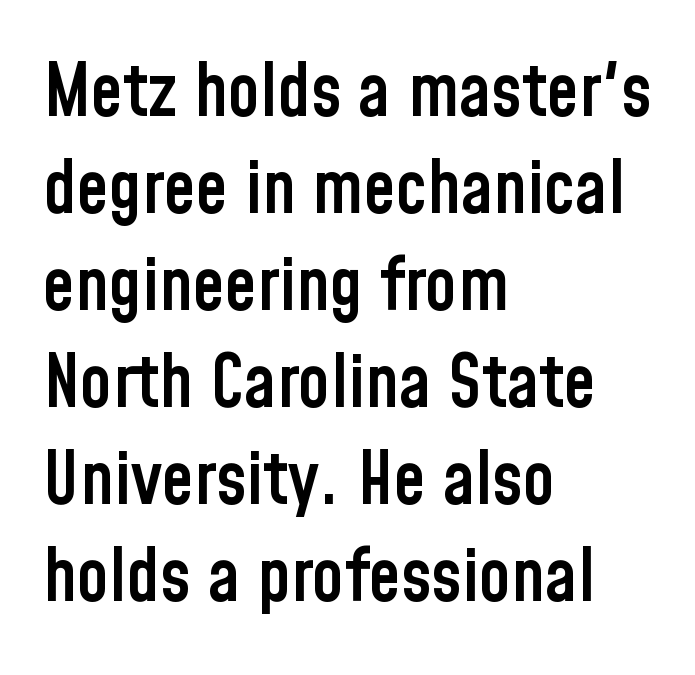
Rule under the text: the space is simply empty. All the whitespace from short lines collects on the right. These lines keep a tight, regular rhythm from letter to letter. Here the designer chose a conventional face with non-uniform glyph widths. If you measured baseline to baseline, you'd find a middling distance. Do the letters lean? They stand straight.
